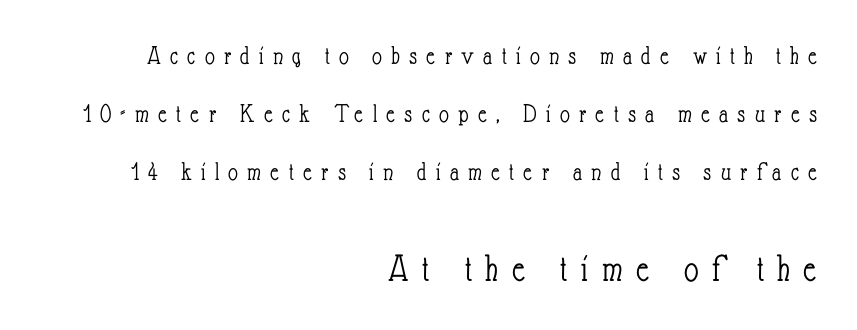
Rule under the text: the space is simply empty. Quick note: interline space is abundant. These two chunks differ in scale, with the bottom chunk taking the larger measure. Does the copy run flush right? Yes — the right margin is perfectly even.
